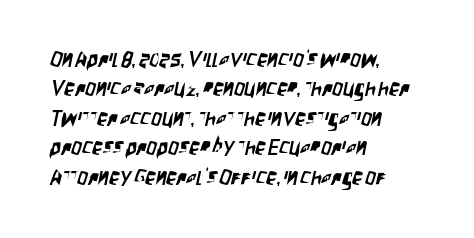
Check under the words: just untouched page. In terms of leading, this rendering sits right in the middle. The text block is weighted toward the left margin, trailing off unevenly rightward. Short note: letters normally spaced.
